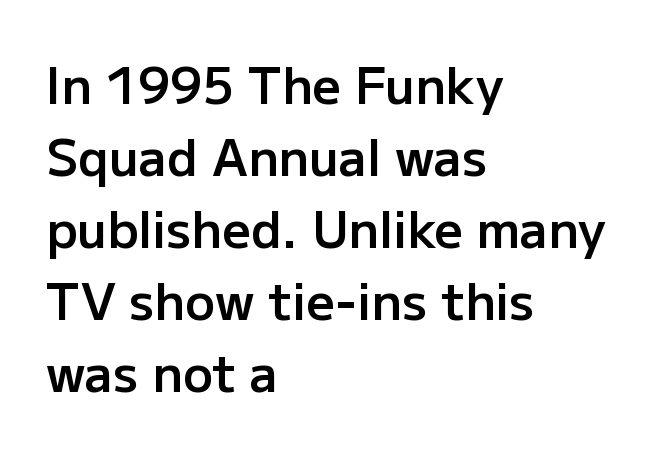
Q: Is the text bold? A: Semi-bold.
Q: Is the text italic (slanted)? A: No, it is upright.
Q: Is the typeface a serif or a sans-serif typeface? A: Sans-serif.
Q: Is the text underlined? A: No.
Q: How is the paragraph aligned? A: Left-aligned.
Q: Is the spacing between letters normal or unusually wide? A: Normal.
Q: Is the spacing between lines tight, normal or loose? A: Normal.
Q: Width (condensed, normal, or wide)? A: Normal.
Q: Stroke contrast? A: Low.
Q: x-height? A: Medium.
Q: Monospaced? A: No.
